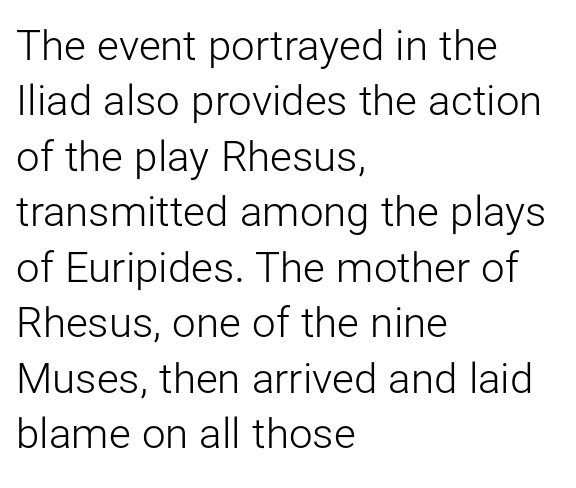
Q: Is the text bold? A: No.
Q: Is the text italic (slanted)? A: No, it is upright.
Q: Is the typeface a serif or a sans-serif typeface? A: Sans-serif.
Q: Is the text underlined? A: No.
Q: How is the paragraph aligned? A: Left-aligned.
Q: Is the spacing between letters normal or unusually wide? A: Normal.
Q: Is the spacing between lines tight, normal or loose? A: Normal.
Q: Width (condensed, normal, or wide)? A: Normal.
Q: Stroke contrast? A: Low.
Q: x-height? A: Medium.
Q: Monospaced? A: No.
